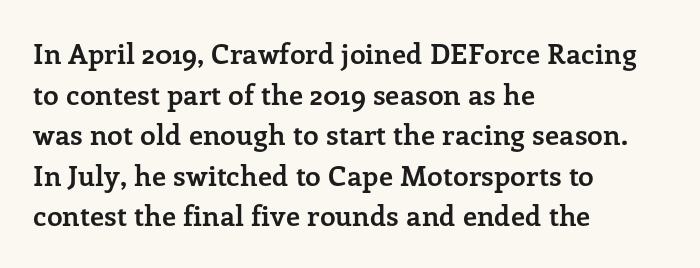
Serif or sans? Serif — the stroke terminals have little feet. The letters stand upright; this is a roman face. The space between consecutive lines is moderate. The gaps between neighbouring characters are ordinary and unremarkable. Think of a printed novel: that variable character pitch is what you see here.
